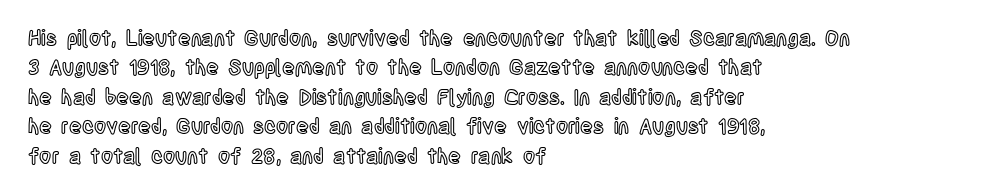
The image shows 21 px text type, upright; set left-aligned, normal line spacing (1.4x), normal letter spacing, not underlined.
